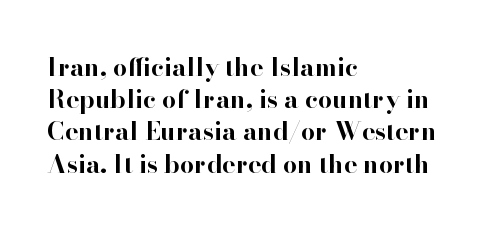
Q: Is the text bold? A: Yes.
Q: Is the text italic (slanted)? A: No, it is upright.
Q: Is the text underlined? A: No.
Q: How is the paragraph aligned? A: Left-aligned.
Q: Is the spacing between letters normal or unusually wide? A: Normal.
Q: Is the spacing between lines tight, normal or loose? A: Normal.
